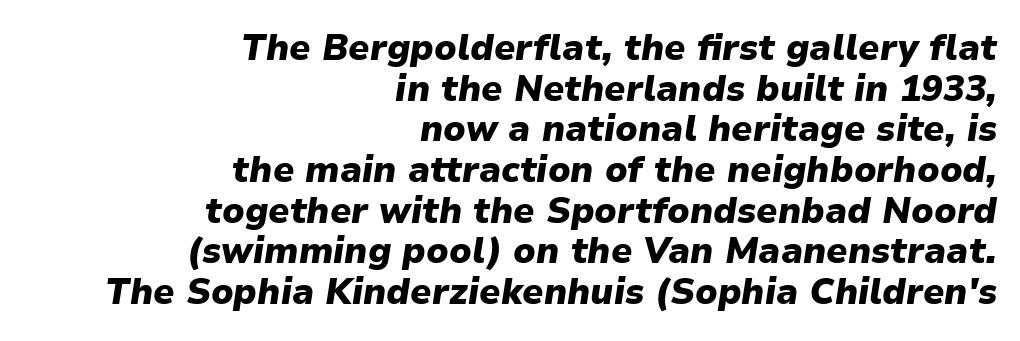
Quick note: underline off. The face used here has a pronounced slope to its letters. The block of text is dense from top to bottom, with scant space between rows. Observe the ordinary spacing: letters are neighbours, not strangers.
